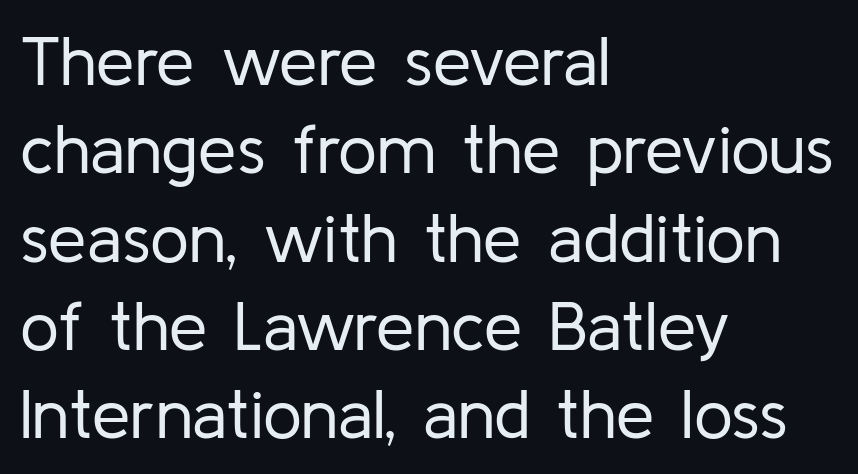
Q: Is the text bold? A: No.
Q: Is the text italic (slanted)? A: No, it is upright.
Q: Is the typeface a serif or a sans-serif typeface? A: Sans-serif.
Q: Is the text underlined? A: No.
Q: How is the paragraph aligned? A: Left-aligned.
Q: Is the spacing between letters normal or unusually wide? A: Normal.
Q: Is the spacing between lines tight, normal or loose? A: Normal.
Q: Width (condensed, normal, or wide)? A: Normal.
Q: Stroke contrast? A: Low.
Q: x-height? A: Medium.
Q: Monospaced? A: No.
